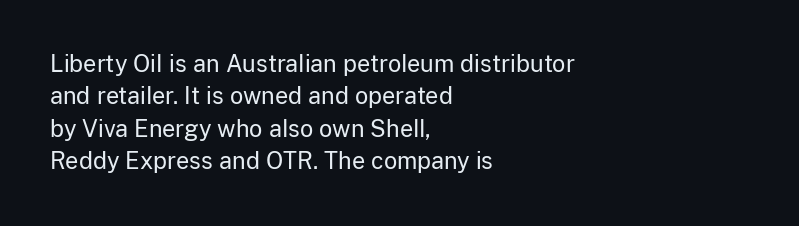
The image shows 23 px text type, upright; set left-aligned, normal line spacing (1.41x), normal letter spacing, not underlined.
